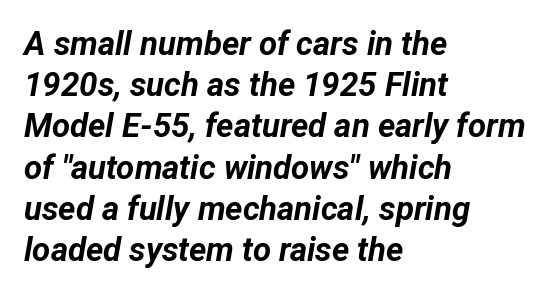
{"italic": "yes", "lean": "right", "slant_degrees": 12, "bold": "yes", "weight": "bold", "width": "normal", "stroke_contrast": "low", "x_height": "medium", "monospaced": "no", "underline": "no", "align": "left", "line_spacing": "normal", "line_spacing_ratio": 1.25, "letter_spacing": "normal", "letter_spacing_em": 0.0, "glyph_px": 33}
